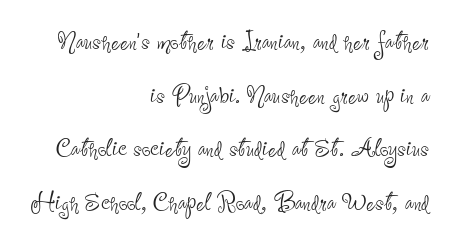
{"serif": "no", "bold": "no", "weight": "thin", "width": "condensed", "stroke_contrast": "low", "x_height": "small", "monospaced": "no", "underline": "no", "align": "right", "line_spacing_ratio": 1.73, "letter_spacing": "normal", "letter_spacing_em": 0.0, "glyph_px": 31}
